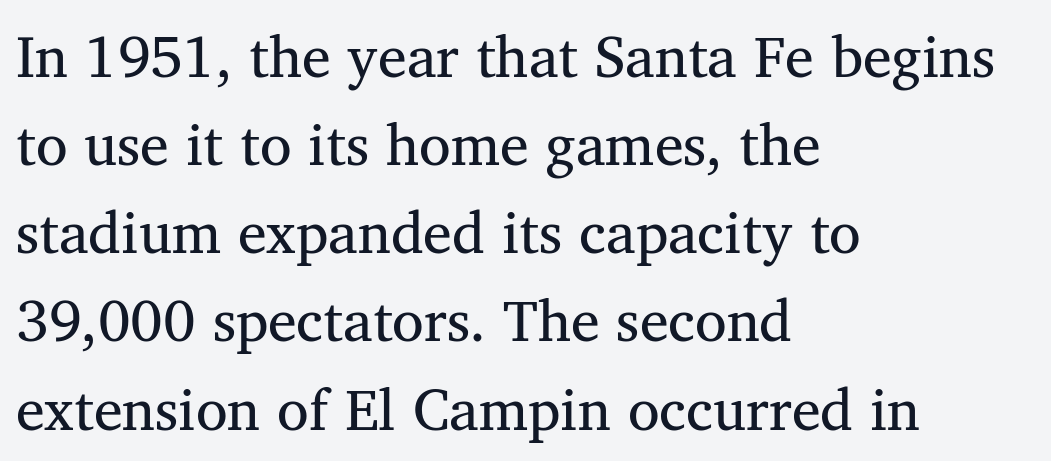
I'd call this a serif setting — the letters wear small feet. Vertical spacing — default. The words here are not underlined. The tracking reads as untouched default to a designer's eye. If you drew a ruler down the left edge, every line would touch it.
